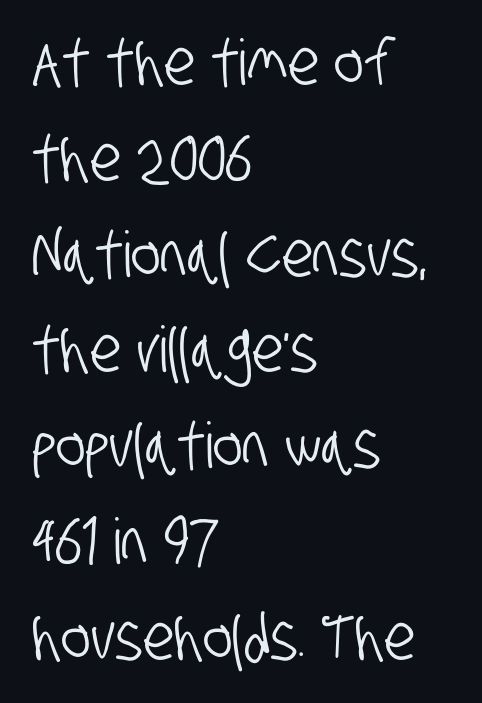
The image shows 63 px condensed sans-serif type; set left-aligned, normal line spacing (1.52x), normal letter spacing, not underlined; low stroke contrast and a large x-height.
